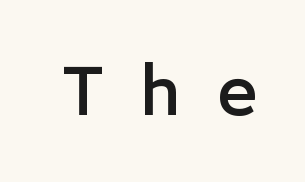
The image shows 74 px sans-serif type, upright; set unusually wide letter spacing (+0.46 em), not underlined; low stroke contrast and a medium x-height.
